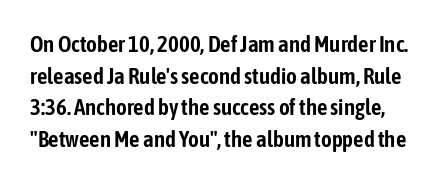
The image shows 23 px text type, upright; set normal line spacing (1.38x), normal letter spacing, not underlined.
